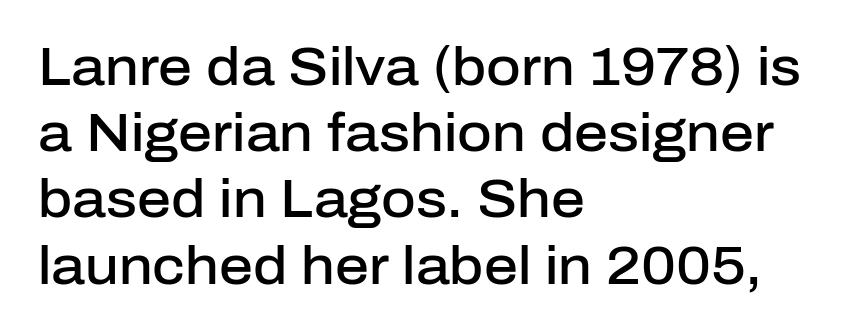
Q: Is the text bold? A: Semi-bold.
Q: Is the text italic (slanted)? A: No, it is upright.
Q: Is the typeface a serif or a sans-serif typeface? A: Sans-serif.
Q: Is the text underlined? A: No.
Q: How is the paragraph aligned? A: Left-aligned.
Q: Is the spacing between letters normal or unusually wide? A: Normal.
Q: Is the spacing between lines tight, normal or loose? A: Normal.
Q: Width (condensed, normal, or wide)? A: Normal.
Q: Stroke contrast? A: Low.
Q: x-height? A: Medium.
Q: Monospaced? A: No.
